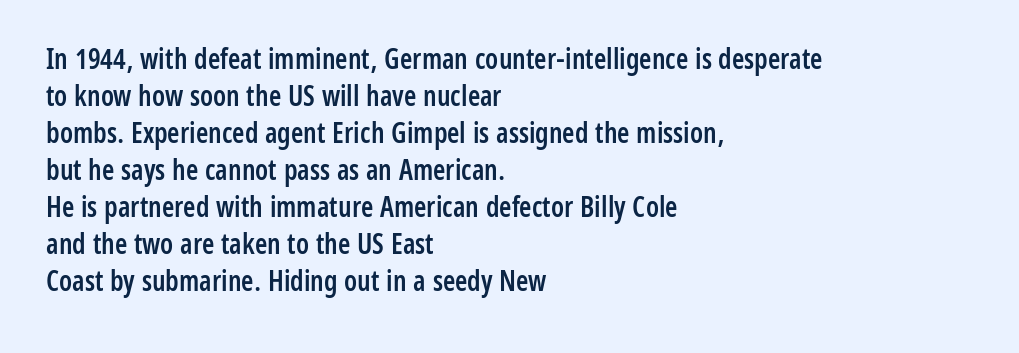
The image shows 28 px semibold, condensed sans-serif type, upright; set left-aligned, normal line spacing (1.32x), normal letter spacing, not underlined; low stroke contrast and a medium x-height.
